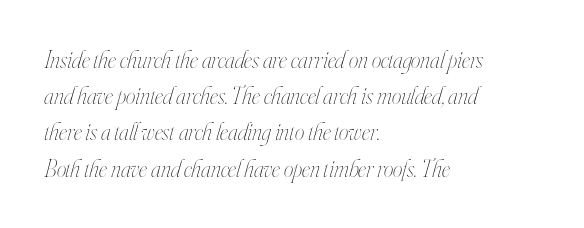
The image shows 24 px text type, italic (leaning right); set left-aligned, normal line spacing (1.51x), normal letter spacing, not underlined.
